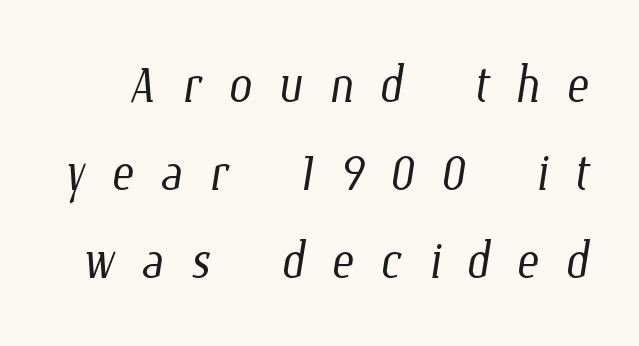
Q: Is the text bold? A: No.
Q: Is the text underlined? A: No.
Q: Is the spacing between letters normal or unusually wide? A: Unusually wide.
Q: Is the spacing between lines tight, normal or loose? A: Normal.
Q: Width (condensed, normal, or wide)? A: Condensed.
Q: Stroke contrast? A: Low.
Q: x-height? A: Medium.
Q: Monospaced? A: No.
